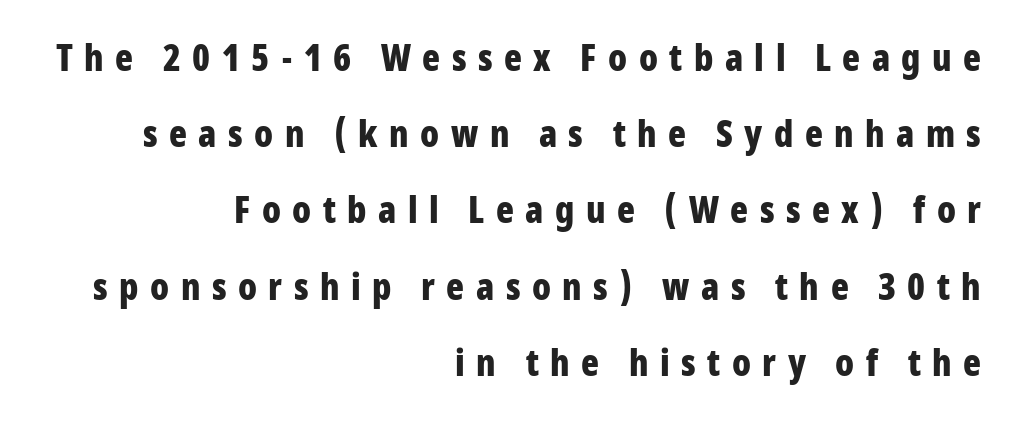
The image shows 37 px bold, condensed sans-serif type, upright; set right-aligned, loose line spacing (2.06x), unusually wide letter spacing (+0.31 em), not underlined; low stroke contrast and a medium x-height.
